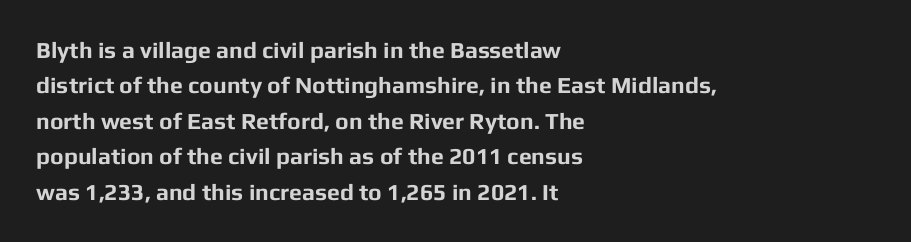
{"italic": "no", "bold": "yes", "underline": "no", "align": "left", "line_spacing": "normal", "line_spacing_ratio": 1.54, "letter_spacing": "normal", "letter_spacing_em": 0.0, "glyph_px": 23}
